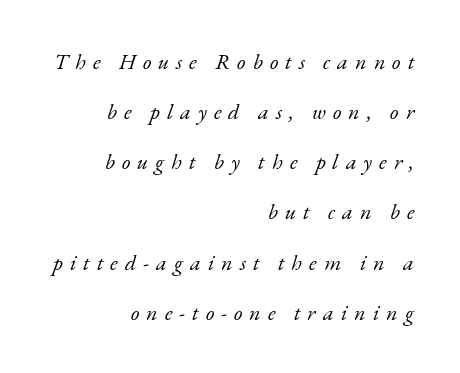
Widely set lines give the paragraph a tall, airy silhouette. It's the slanting kind of type. Line endings align vertically; line beginnings do not. Vertical stems look standard width or narrower in stroke. The string is rendered with underlining switched off.
